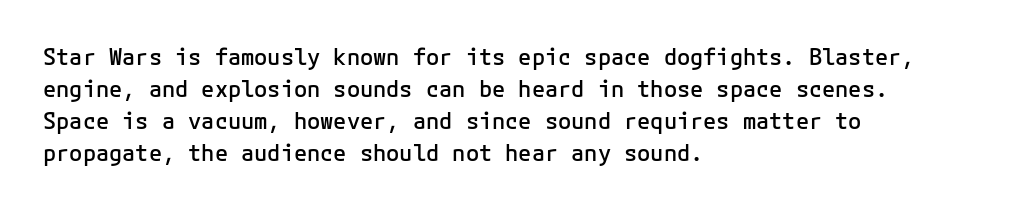
Q: Is the text bold? A: Semi-bold.
Q: Is the text italic (slanted)? A: No, it is upright.
Q: Is the text underlined? A: No.
Q: How is the paragraph aligned? A: Left-aligned.
Q: Is the spacing between letters normal or unusually wide? A: Normal.
Q: Is the spacing between lines tight, normal or loose? A: Normal.
